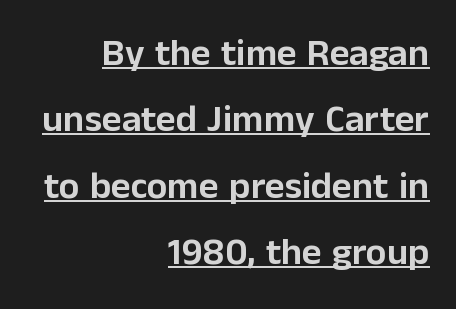
{"serif": "no", "italic": "no", "width": "normal", "stroke_contrast": "low", "x_height": "medium", "monospaced": "no", "underline": "yes", "align": "right", "line_spacing_ratio": 1.75, "letter_spacing": "normal", "letter_spacing_em": 0.0, "glyph_px": 38}
